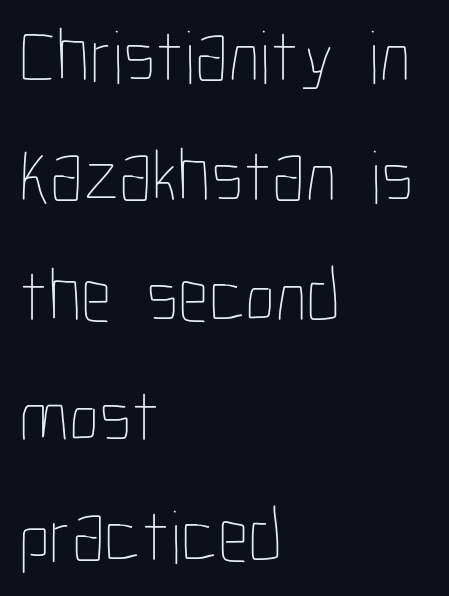
Is the stroke heavy? The answer is a plain regular-or-lighter. Style check: upright. Does the copy run flush right? No — it runs flush left. Clear beneath every line of the passage. There is no visible air inserted between adjacent glyphs. Reading down the column, the eye jumps a familiar distance to each next line.
